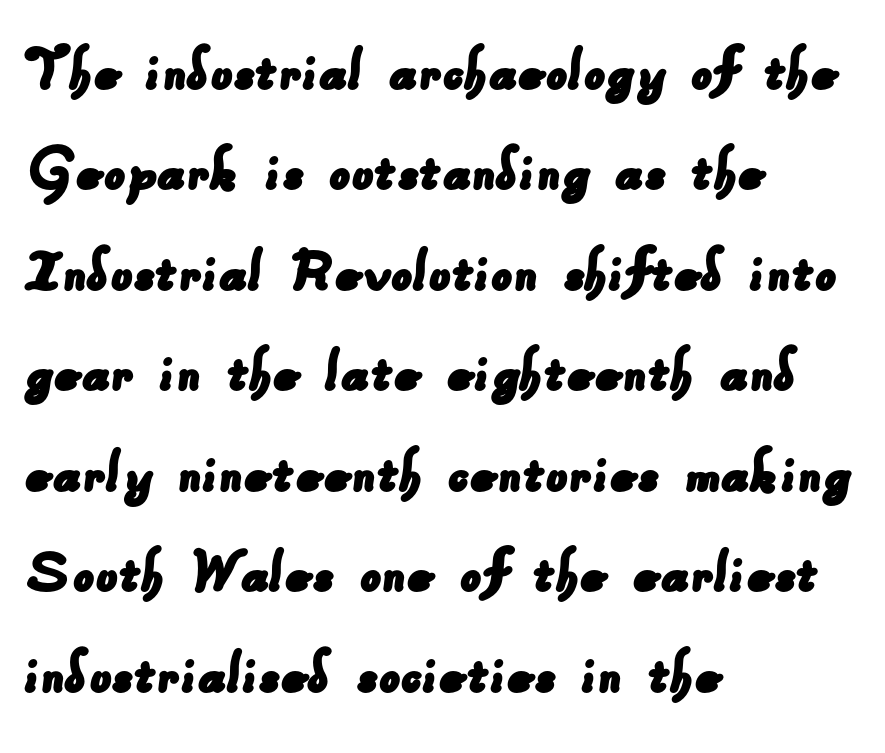
{"serif": "no", "width": "normal", "stroke_contrast": "low", "x_height": "small", "monospaced": "no", "underline": "no", "align": "left", "line_spacing": "normal", "line_spacing_ratio": 1.5, "letter_spacing": "normal", "letter_spacing_em": 0.0, "glyph_px": 67}
